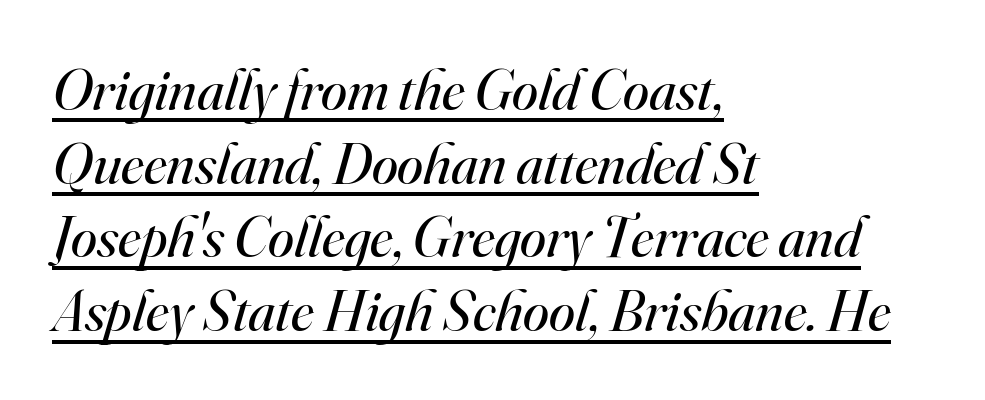
Compared with ordinary roman type, these characters are visibly tilted. Typeset ragged right — the left edge is the straight one. Is this a fixed-width face? No — the glyphs have proportional, varying widths. This sample uses a serif face.
